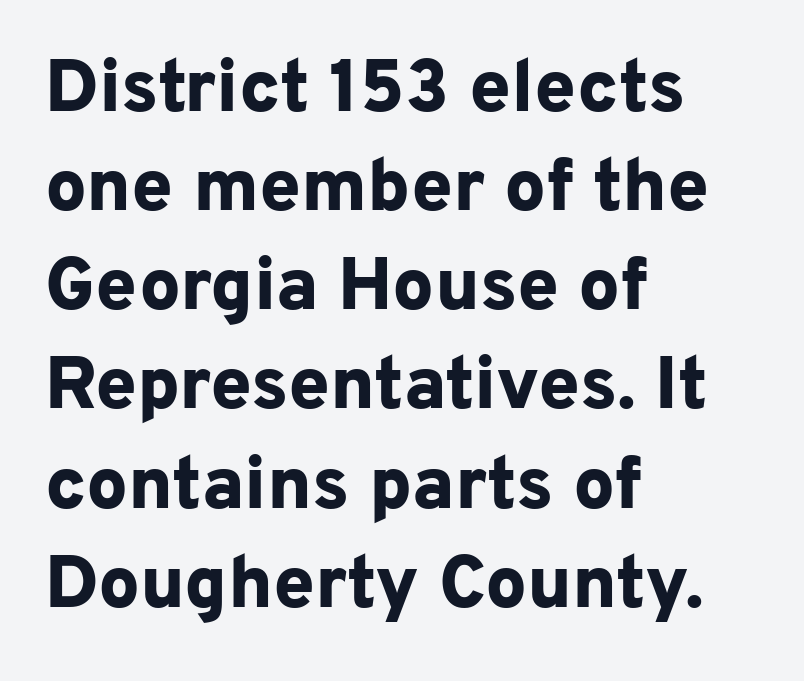
The image shows 74 px bold sans-serif type, upright; set left-aligned, normal line spacing (1.34x), normal letter spacing, not underlined; low stroke contrast and a medium x-height.
